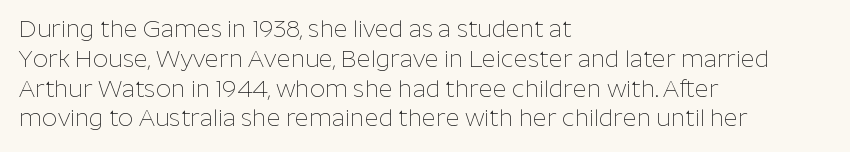
The image shows 24 px text type, upright; set left-aligned, line spacing 1.24x, normal letter spacing, not underlined.
